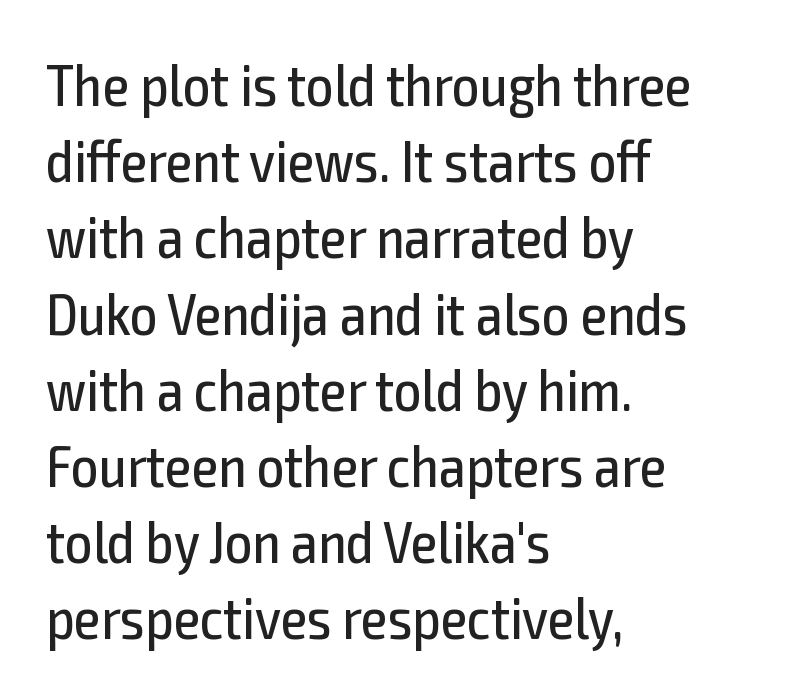
{"serif": "no", "italic": "no", "bold": "no", "weight": "regular", "width": "condensed", "x_height": "medium", "monospaced": "no", "underline": "no", "align": "left", "line_spacing": "normal", "line_spacing_ratio": 1.27, "letter_spacing": "normal", "letter_spacing_em": 0.0, "glyph_px": 60}
